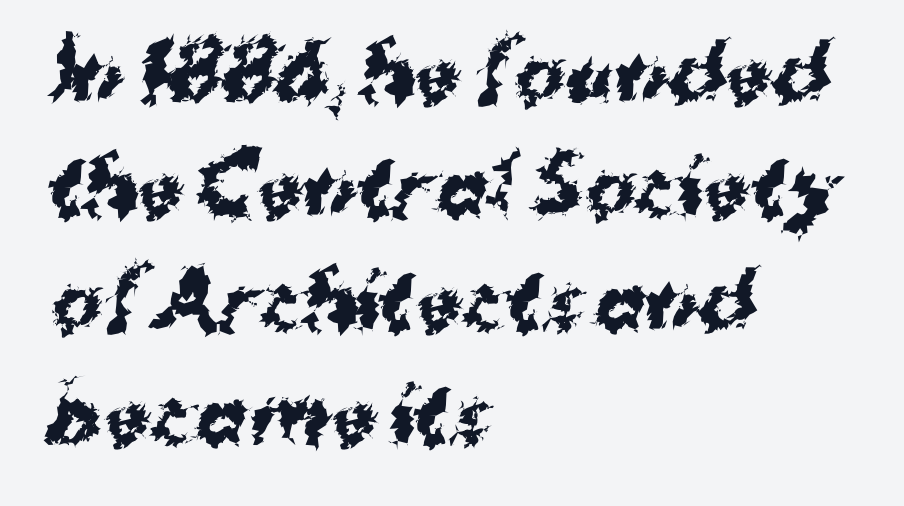
Nope, no serifs anywhere on these letters. Proportional: the letters do not fall into vertical columns. The rag falls on the right side of this text block. Heavy, bold letterforms.
